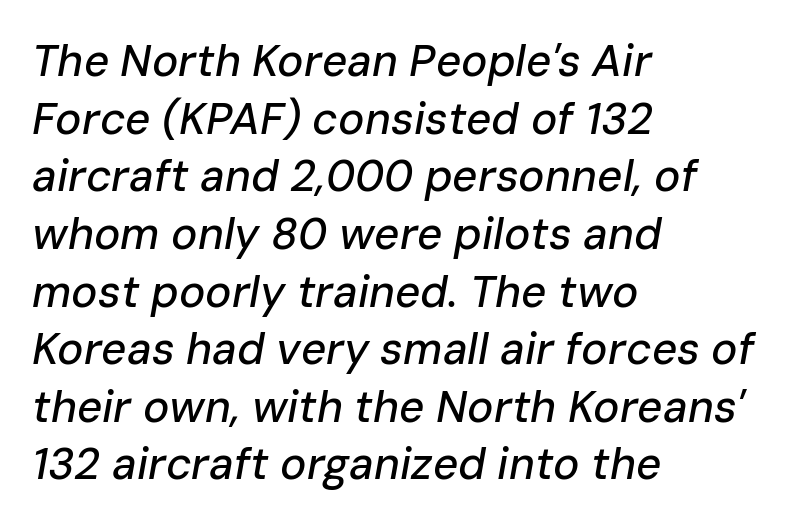
Q: Is the text italic (slanted)? A: Yes, it leans right by about 10 degrees.
Q: Is the text underlined? A: No.
Q: How is the paragraph aligned? A: Left-aligned.
Q: Is the spacing between letters normal or unusually wide? A: Normal.
Q: Is the spacing between lines tight, normal or loose? A: Normal.
Q: Width (condensed, normal, or wide)? A: Normal.
Q: Stroke contrast? A: Low.
Q: x-height? A: Medium.
Q: Monospaced? A: No.
